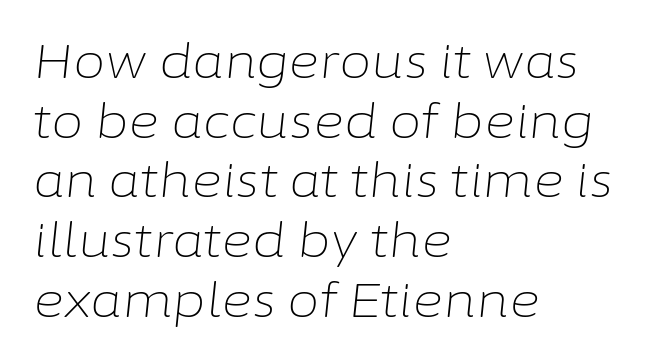
You could not count columns in this text — the font is proportionally spaced. When letters slant like this, we call the style italic. This rendering uses left alignment, leaving the right contour irregular. No extra tracking has been applied to these lines. The letterforms sit at book weight or below.
